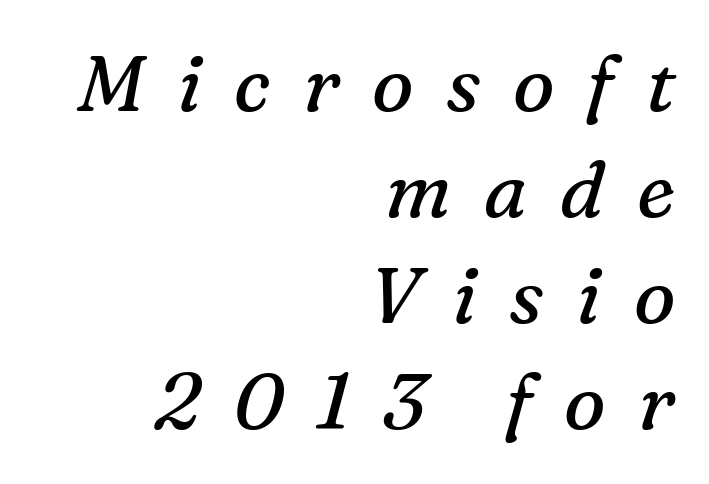
The image shows 78 px regular-weight serif type, italic (leaning right); set right-aligned, normal line spacing (1.36x), unusually wide letter spacing (+0.42 em), not underlined; medium stroke contrast and a medium x-height.
